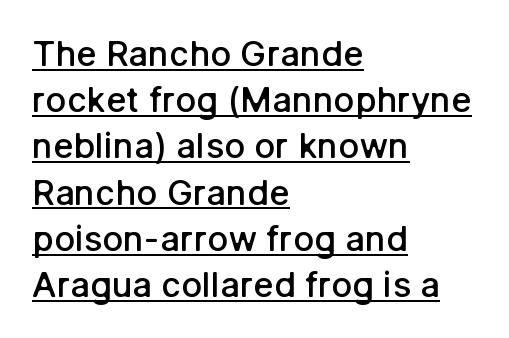
{"serif": "no", "italic": "no", "bold": "semi", "weight": "semibold", "width": "normal", "stroke_contrast": "low", "x_height": "medium", "monospaced": "no", "underline": "yes", "align": "left", "line_spacing": "normal", "line_spacing_ratio": 1.32, "letter_spacing": "normal", "letter_spacing_em": 0.0, "glyph_px": 35}
